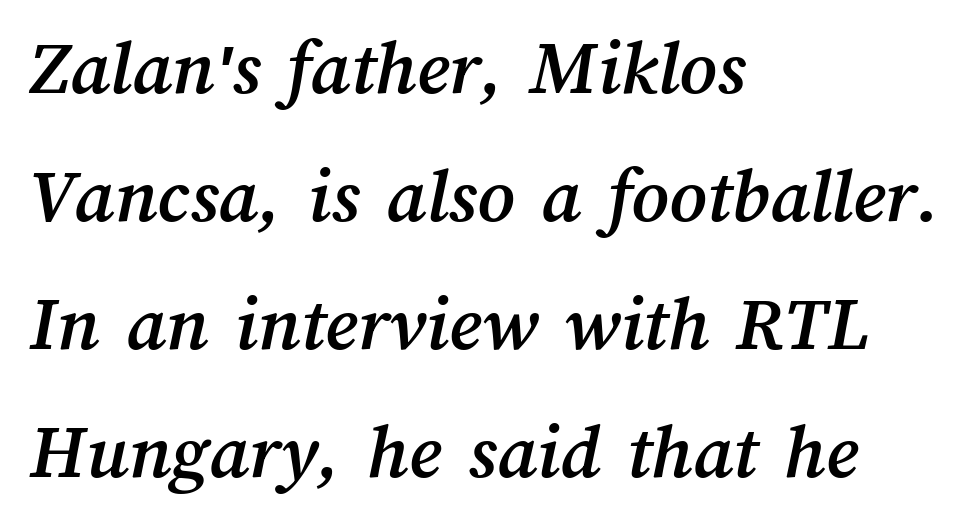
The image shows 80 px text type; set left-aligned, normal line spacing (1.6x), normal letter spacing, not underlined; medium stroke contrast and a medium x-height.
